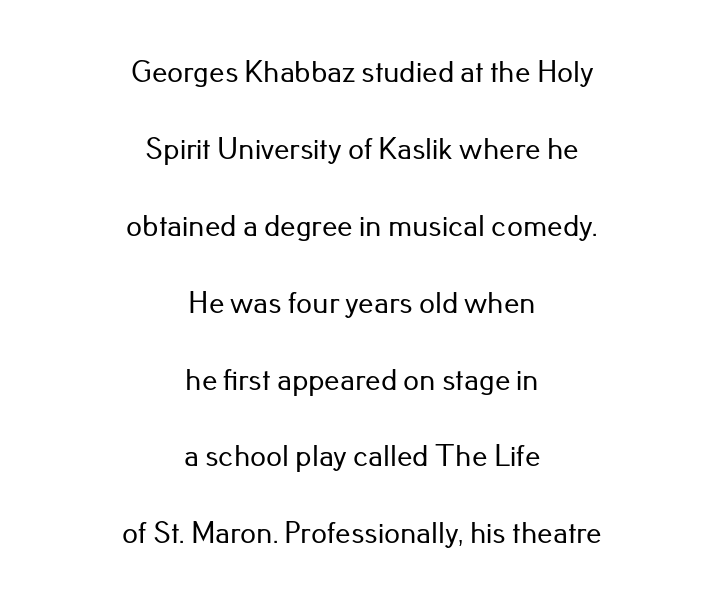
Line starts and ends both wander, symmetrically. The face used here is proportionally spaced, like ordinary book or web type. The face used here is rendered with its standard letterfit. Serifs: no, the terminals of the letterforms are clean. The strip under each line holds only bare page. The vertical gap from one line to the next is large.
